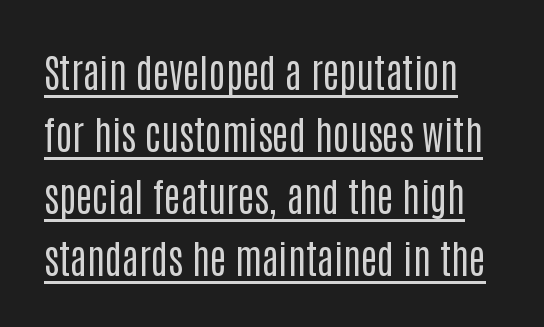
Q: Is the text bold? A: No.
Q: Is the text italic (slanted)? A: No, it is upright.
Q: Is the typeface a serif or a sans-serif typeface? A: Sans-serif.
Q: Is the text underlined? A: Yes.
Q: Is the spacing between letters normal or unusually wide? A: Normal.
Q: Is the spacing between lines tight, normal or loose? A: Normal.
Q: Width (condensed, normal, or wide)? A: Condensed.
Q: Stroke contrast? A: Low.
Q: x-height? A: Large.
Q: Monospaced? A: No.
